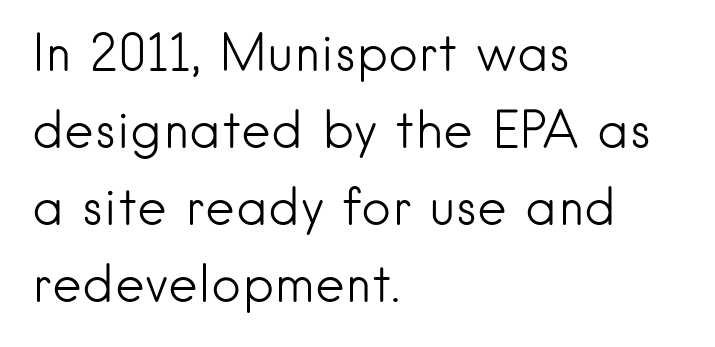
Stems and bowls with no extra thickness — not bold. The face used here is proportionally spaced, like ordinary book or web type. These lines stack with their left ends in a neat column. The passage shown is typeset with a sans-serif family. The area under the type is left untouched.
